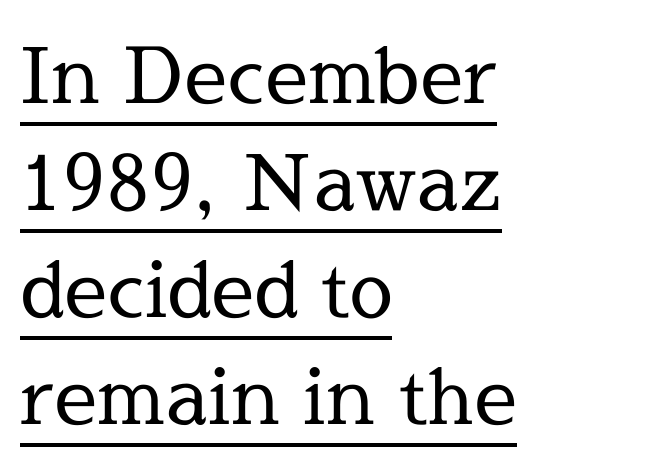
{"serif": "yes", "italic": "no", "bold": "no", "weight": "regular", "width": "normal", "x_height": "medium", "monospaced": "no", "underline": "yes", "align": "left", "line_spacing": "normal", "line_spacing_ratio": 1.39, "letter_spacing": "normal", "letter_spacing_em": 0.0, "glyph_px": 77}
